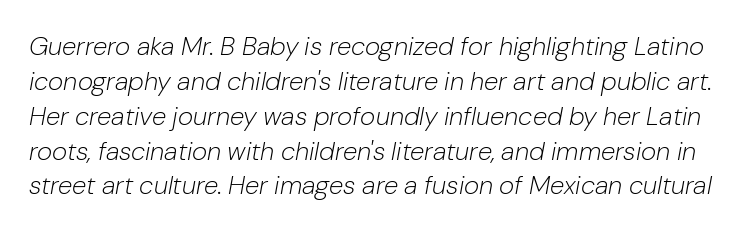
{"italic": "yes", "lean": "right", "slant_degrees": 10, "bold": "no", "underline": "no", "line_spacing": "normal", "line_spacing_ratio": 1.34, "letter_spacing": "normal", "letter_spacing_em": 0.0, "glyph_px": 26}
